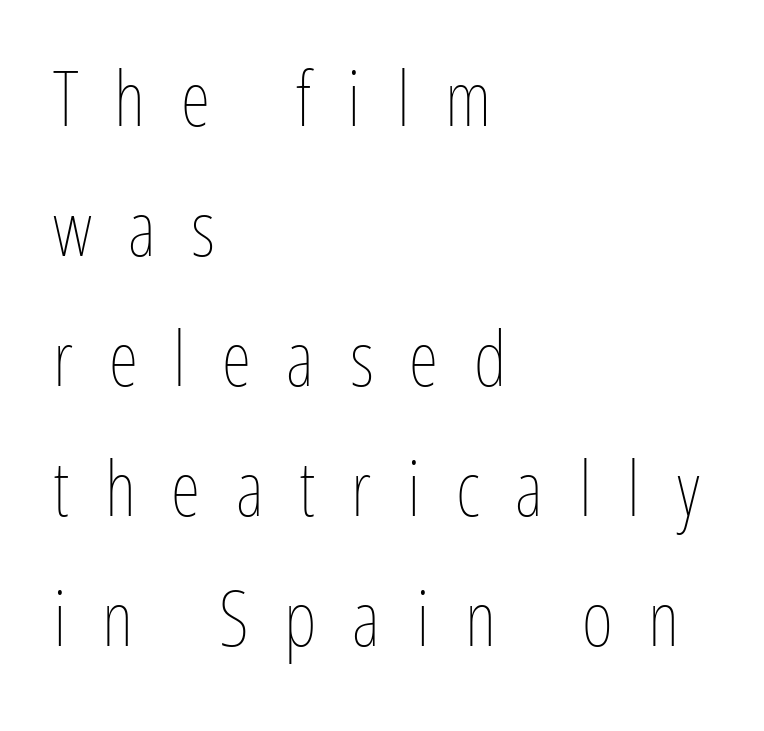
{"italic": "no", "bold": "no", "weight": "thin", "width": "condensed", "stroke_contrast": "low", "x_height": "medium", "monospaced": "no", "underline": "no", "align": "left", "line_spacing_ratio": 1.71, "letter_spacing": "wide", "letter_spacing_em": 0.47, "glyph_px": 76}
